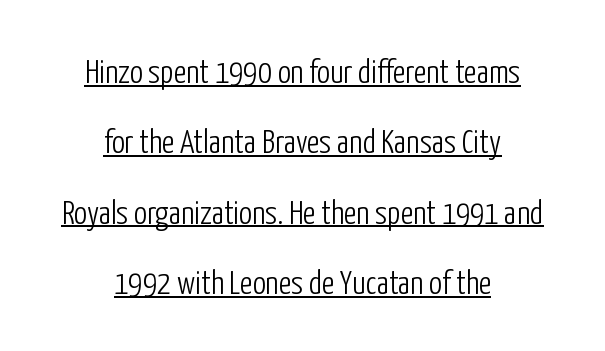
{"serif": "no", "italic": "no", "bold": "no", "weight": "light", "width": "condensed", "stroke_contrast": "low", "x_height": "medium", "monospaced": "no", "underline": "yes", "align": "center", "line_spacing": "loose", "line_spacing_ratio": 2.13, "letter_spacing": "normal", "letter_spacing_em": 0.0, "glyph_px": 33}
